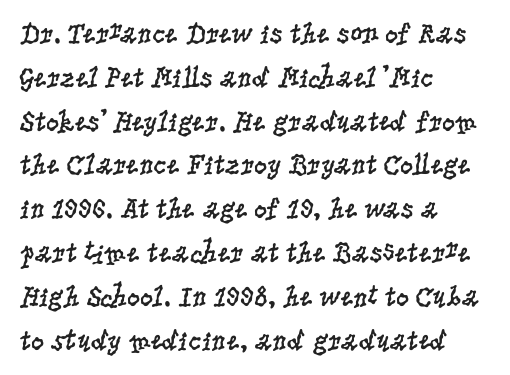
Q: Is the text bold? A: No.
Q: Is the typeface a serif or a sans-serif typeface? A: Serif.
Q: Is the text underlined? A: No.
Q: How is the paragraph aligned? A: Left-aligned.
Q: Is the spacing between letters normal or unusually wide? A: Normal.
Q: Is the spacing between lines tight, normal or loose? A: Normal.
Q: Width (condensed, normal, or wide)? A: Condensed.
Q: Stroke contrast? A: Low.
Q: x-height? A: Large.
Q: Monospaced? A: No.
